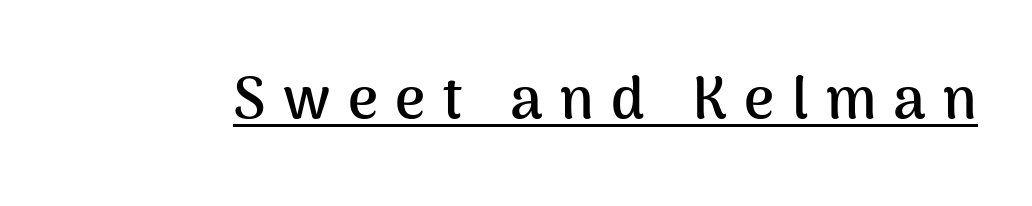
{"serif": "no", "italic": "no", "bold": "yes", "weight": "semibold", "width": "normal", "stroke_contrast": "medium", "x_height": "medium", "monospaced": "no", "underline": "yes", "letter_spacing": "wide", "letter_spacing_em": 0.3, "glyph_px": 58}
